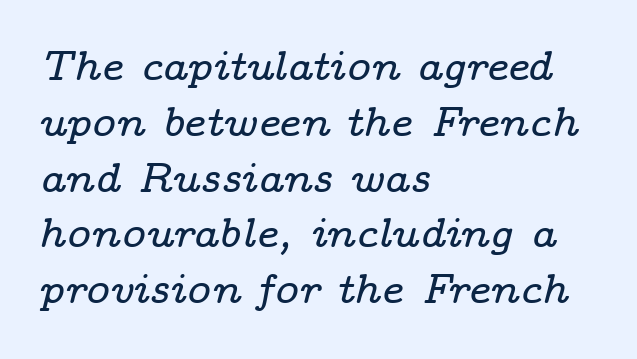
Q: Is the text italic (slanted)? A: Yes, it leans right by about 14 degrees.
Q: Is the typeface a serif or a sans-serif typeface? A: Serif.
Q: Is the text underlined? A: No.
Q: How is the paragraph aligned? A: Left-aligned.
Q: Is the spacing between letters normal or unusually wide? A: Normal.
Q: Is the spacing between lines tight, normal or loose? A: Normal.
Q: Width (condensed, normal, or wide)? A: Wide.
Q: Stroke contrast? A: Low.
Q: x-height? A: Medium.
Q: Monospaced? A: No.
